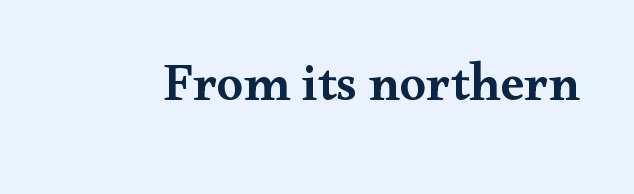
{"serif": "yes", "italic": "no", "bold": "semi", "weight": "semibold", "width": "wide", "stroke_contrast": "medium", "x_height": "small", "monospaced": "no", "underline": "no", "letter_spacing": "normal", "letter_spacing_em": 0.0, "glyph_px": 53}
